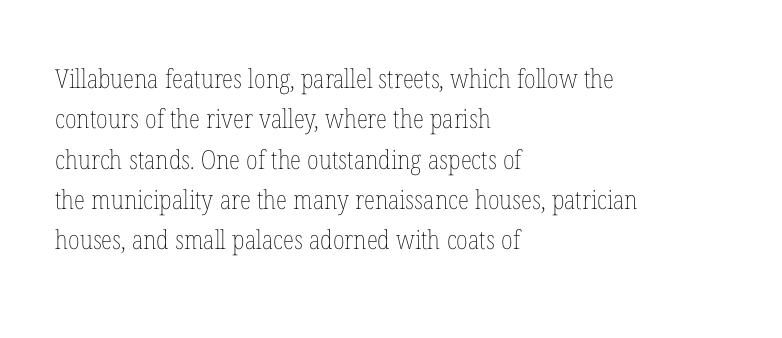
Check the space under the baseline: it is left empty. The type sits square on the baseline with zero lean. Line spacing here is normal. Casual observation: everything's shoved over to the left. Honestly, the letter spacing is just normal — you wouldn't notice it.
